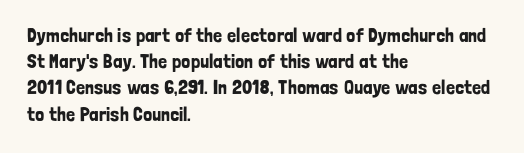
Rows of type keep a routine distance in the vertical direction. Designer's note — italics off, roman on. These lines stack with their left ends in a neat column. You could call the tracking neutral — neither tight nor loose. Each row of text sits above clean, open space.
